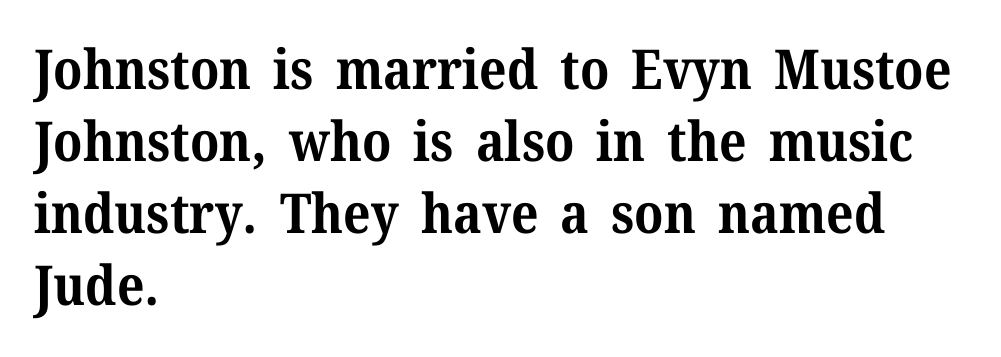
{"serif": "yes", "italic": "no", "bold": "yes", "weight": "bold", "width": "normal", "stroke_contrast": "medium", "x_height": "medium", "monospaced": "no", "underline": "no", "align": "left", "line_spacing": "normal", "line_spacing_ratio": 1.31, "letter_spacing": "normal", "letter_spacing_em": 0.0, "glyph_px": 55}
